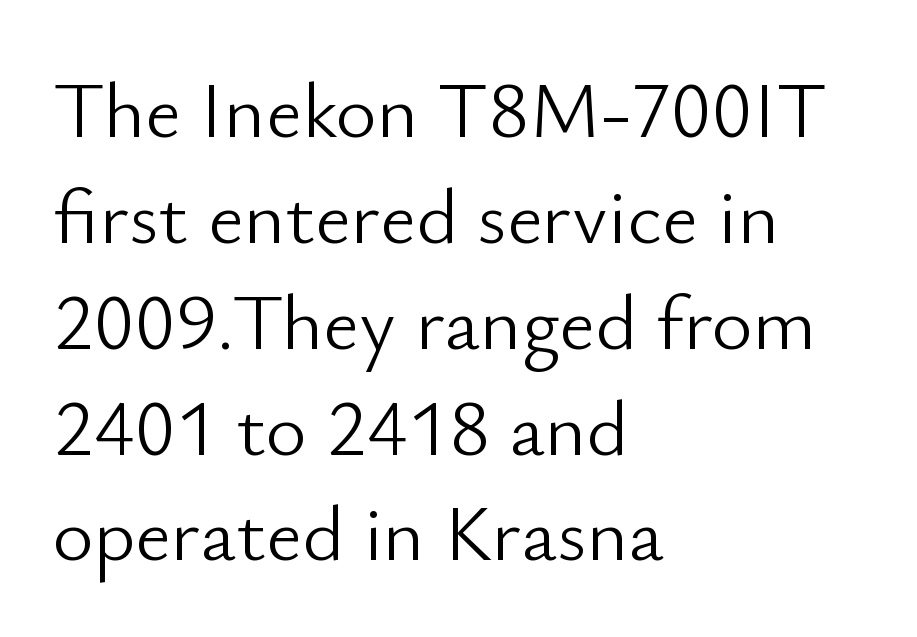
Q: Is the text bold? A: No.
Q: Is the text italic (slanted)? A: No, it is upright.
Q: Is the typeface a serif or a sans-serif typeface? A: Sans-serif.
Q: Is the text underlined? A: No.
Q: How is the paragraph aligned? A: Left-aligned.
Q: Is the spacing between letters normal or unusually wide? A: Normal.
Q: Is the spacing between lines tight, normal or loose? A: Normal.
Q: Width (condensed, normal, or wide)? A: Normal.
Q: Stroke contrast? A: Low.
Q: x-height? A: Small.
Q: Monospaced? A: No.
